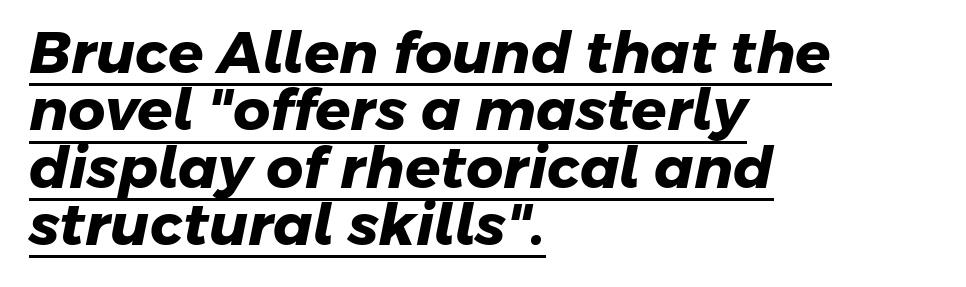
The image shows 58 px heavy sans-serif type; set left-aligned, tight line spacing (0.99x), normal letter spacing, underlined; low stroke contrast and a medium x-height.
